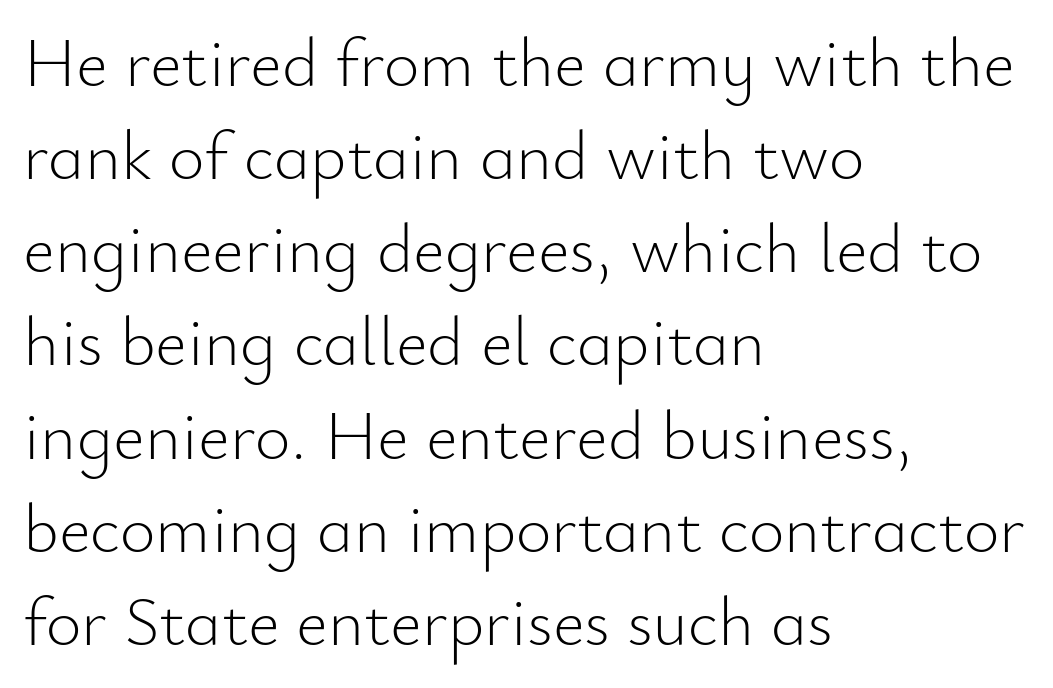
The image shows 69 px light sans-serif type, upright; set left-aligned, normal line spacing (1.35x), normal letter spacing, not underlined; low stroke contrast and a small x-height.
